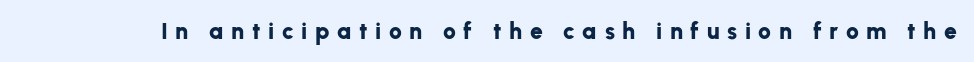
Q: Is the text bold? A: Yes.
Q: Is the text italic (slanted)? A: No, it is upright.
Q: Is the text underlined? A: No.
Q: Is the spacing between letters normal or unusually wide? A: Unusually wide.
